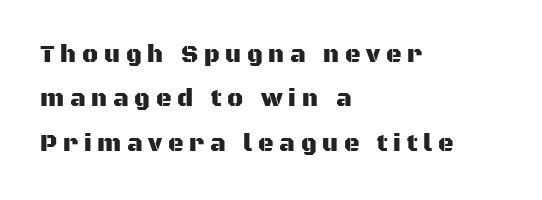
{"italic": "no", "underline": "no", "align": "left", "line_spacing_ratio": 1.85, "letter_spacing": "wide", "letter_spacing_em": 0.24, "glyph_px": 24}
